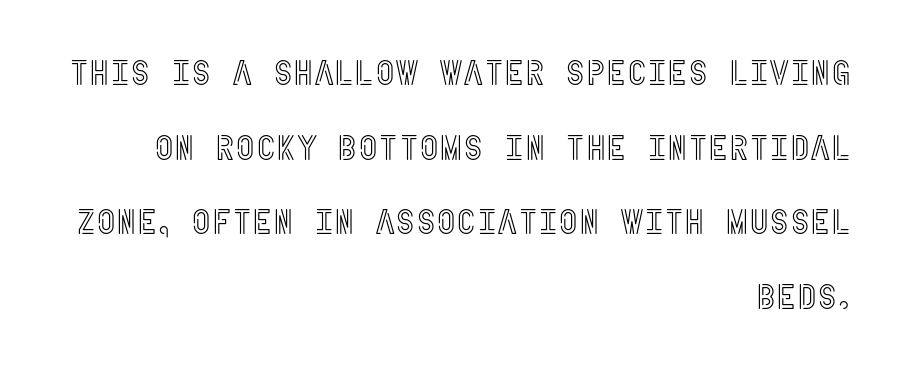
The image shows 35 px condensed type, upright; set right-aligned, loose line spacing (2.13x), normal letter spacing, not underlined; a large x-height.
